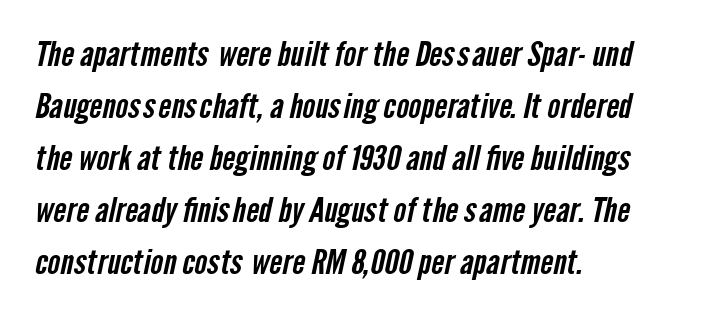
Q: Is the typeface a serif or a sans-serif typeface? A: Sans-serif.
Q: Is the text underlined? A: No.
Q: How is the paragraph aligned? A: Left-aligned.
Q: Is the spacing between letters normal or unusually wide? A: Normal.
Q: Is the spacing between lines tight, normal or loose? A: Normal.
Q: Width (condensed, normal, or wide)? A: Condensed.
Q: Stroke contrast? A: Low.
Q: x-height? A: Medium.
Q: Monospaced? A: No.
